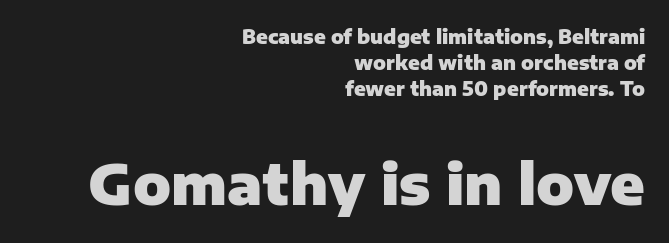
Q: Is the text bold? A: Yes.
Q: Is the text italic (slanted)? A: No, it is upright.
Q: Is the typeface a serif or a sans-serif typeface? A: Sans-serif.
Q: Is the text underlined? A: No.
Q: How is the paragraph aligned? A: Right-aligned.
Q: Is the spacing between letters normal or unusually wide? A: Normal.
Q: Is the spacing between lines tight, normal or loose? A: Normal.
Q: Which block of text is set in a larger size, the first (top) or the second (bottom)? A: The second (bottom) one.
Q: Width (condensed, normal, or wide)? A: Normal.
Q: Stroke contrast? A: Low.
Q: x-height? A: Medium.
Q: Monospaced? A: No.
